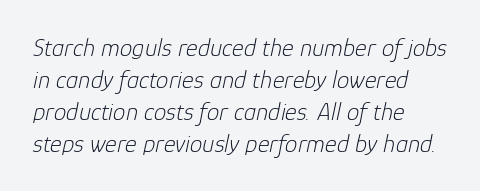
{"italic": "yes", "lean": "right", "slant_degrees": 12, "bold": "no", "underline": "no", "align": "left", "line_spacing": "normal", "line_spacing_ratio": 1.28, "letter_spacing": "normal", "letter_spacing_em": 0.0, "glyph_px": 25}
